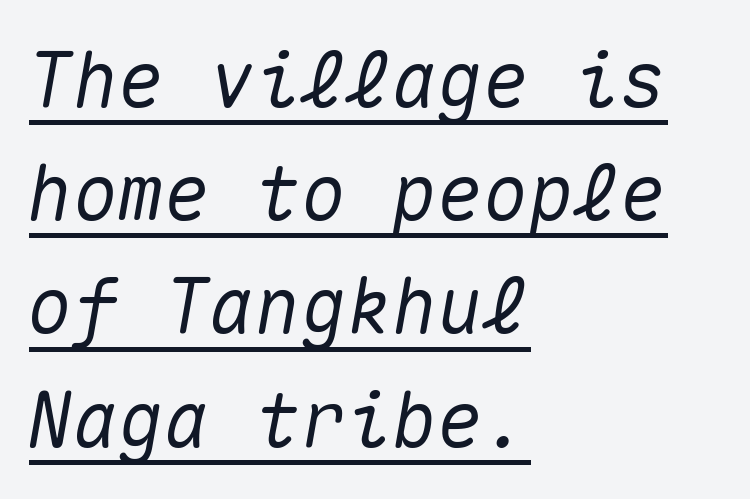
The image shows 76 px text type, italic (leaning right), monospaced; set left-aligned, normal line spacing (1.49x), normal letter spacing, underlined; medium stroke contrast and a medium x-height.
